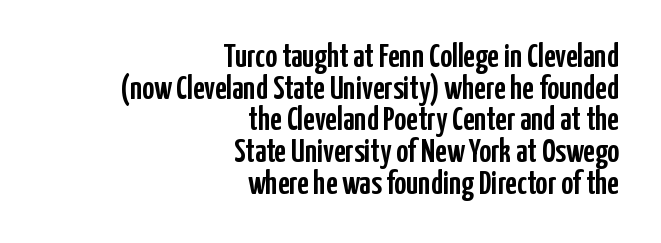
{"serif": "no", "italic": "no", "width": "condensed", "stroke_contrast": "low", "x_height": "medium", "monospaced": "no", "underline": "no", "align": "right", "line_spacing": "tight", "line_spacing_ratio": 0.96, "letter_spacing": "normal", "letter_spacing_em": 0.0, "glyph_px": 33}
